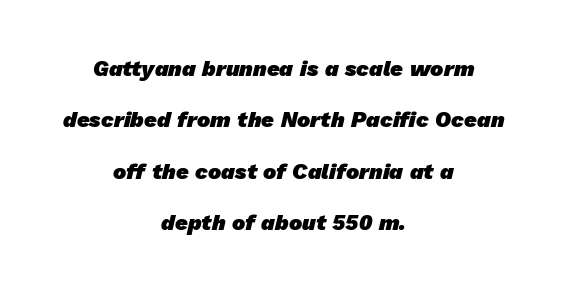
{"bold": "yes", "underline": "no", "align": "center", "line_spacing": "loose", "line_spacing_ratio": 2.33, "letter_spacing": "normal", "letter_spacing_em": 0.0, "glyph_px": 22}
